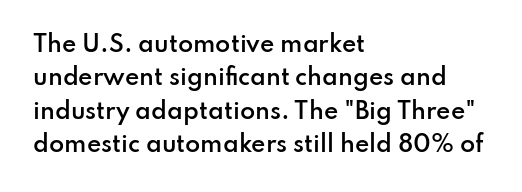
Rows of type keep a routine distance in the vertical direction. Default kerning and tracking; the words read as compact shapes. The font's upright variant was chosen for this text. As a designer I'd log this as weight 600, semibold. The string is rendered with underlining switched off.
